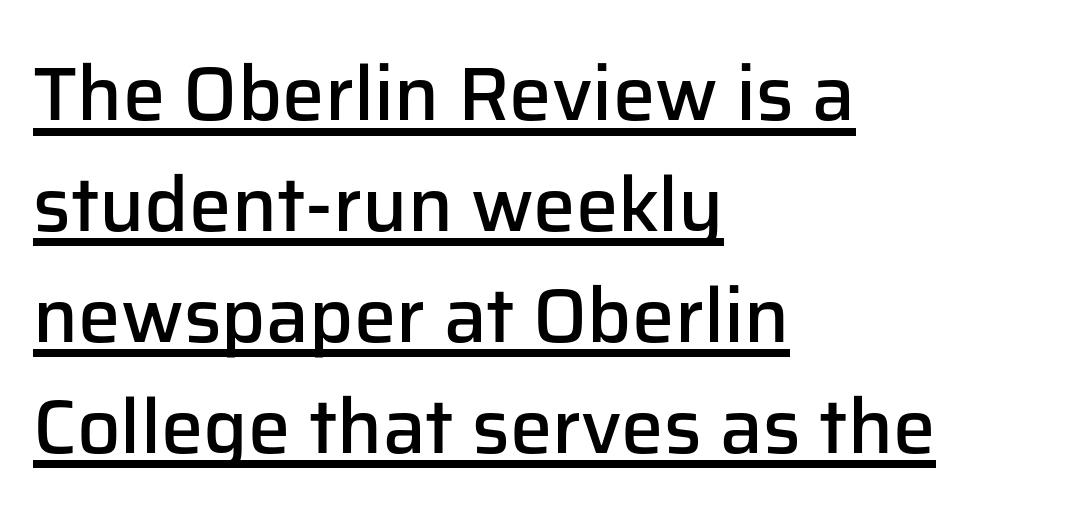
{"serif": "no", "italic": "no", "bold": "semi", "weight": "semibold", "width": "normal", "stroke_contrast": "low", "x_height": "medium", "monospaced": "no", "underline": "yes", "align": "left", "line_spacing": "normal", "line_spacing_ratio": 1.46, "letter_spacing": "normal", "letter_spacing_em": 0.0, "glyph_px": 76}
